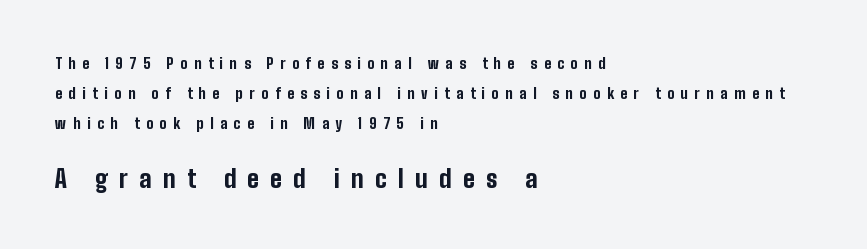
The image shows 24 px bold type, upright; set left-aligned, loose line spacing (2.13x), unusually wide letter spacing (+0.47 em), not underlined; the second (bottom) block is 1.71x larger.
